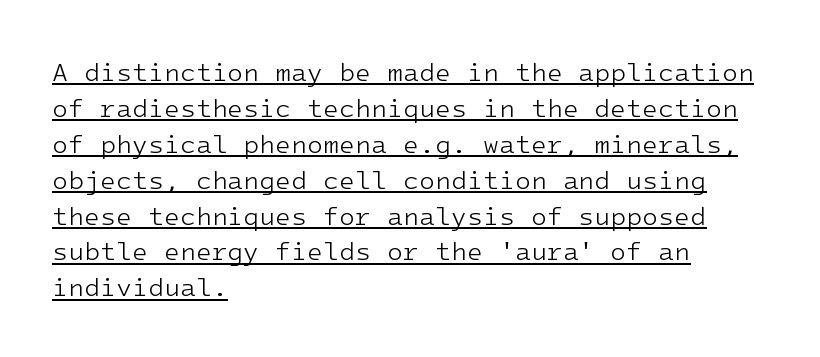
{"italic": "no", "bold": "no", "underline": "yes", "align": "left", "line_spacing": "normal", "line_spacing_ratio": 1.38, "letter_spacing": "normal", "letter_spacing_em": 0.0, "glyph_px": 26}
